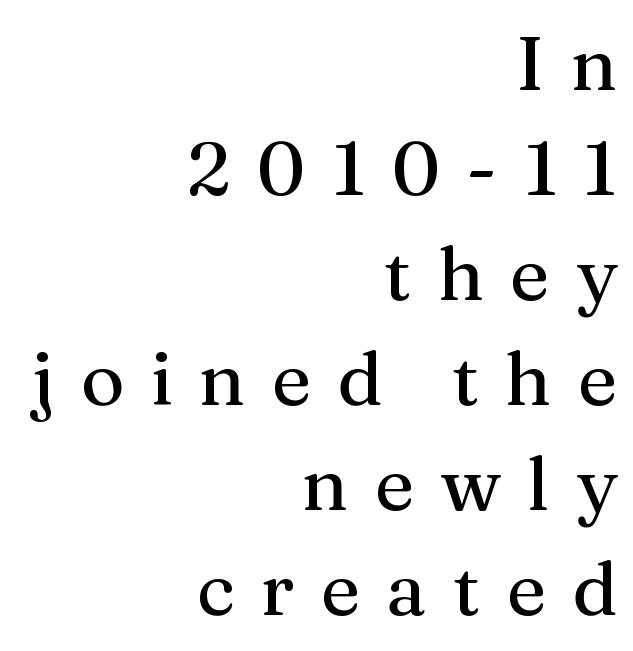
The image shows 75 px serif type, upright; set right-aligned, normal line spacing (1.4x), unusually wide letter spacing (+0.35 em), not underlined; medium stroke contrast and a medium x-height.
